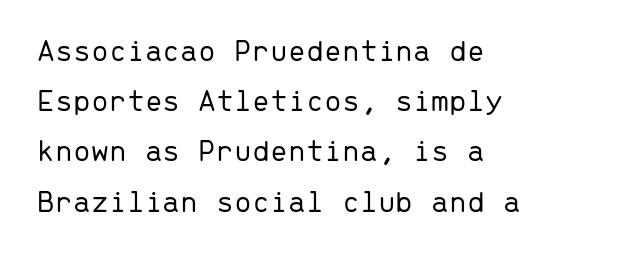
Q: Is the text bold? A: No.
Q: Is the text italic (slanted)? A: No, it is upright.
Q: Is the typeface a serif or a sans-serif typeface? A: Sans-serif.
Q: Is the text underlined? A: No.
Q: How is the paragraph aligned? A: Left-aligned.
Q: Is the spacing between letters normal or unusually wide? A: Normal.
Q: Is the spacing between lines tight, normal or loose? A: Normal.
Q: Width (condensed, normal, or wide)? A: Normal.
Q: Stroke contrast? A: Low.
Q: x-height? A: Medium.
Q: Monospaced? A: Yes.
